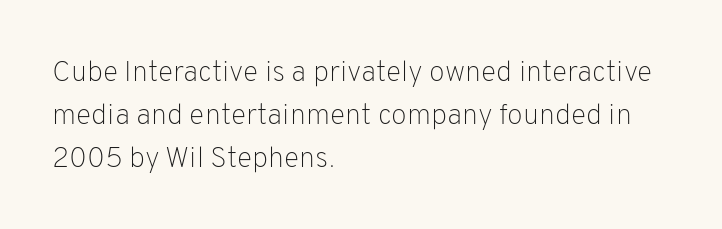
Counters stay open thanks to moderate or lighter strokes. The text block is weighted toward the left margin, trailing off unevenly rightward. In terms of letterform style, serifs are entirely absent. A typesetter would call this proportional, since set widths differ per character. Italic: no, the glyphs are upright roman.
